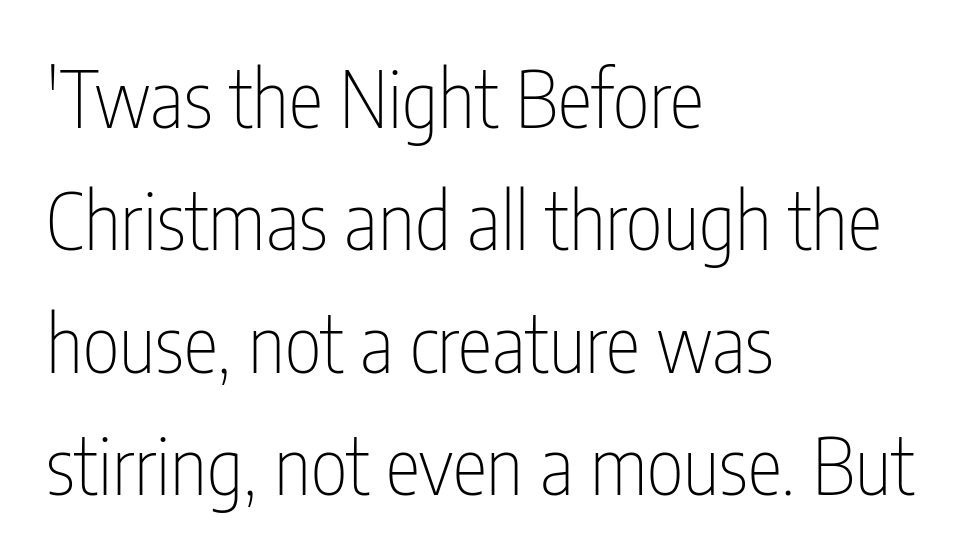
The image shows 79 px thin, condensed sans-serif type, upright; set left-aligned, normal line spacing (1.55x), normal letter spacing, not underlined; low stroke contrast and a medium x-height.
